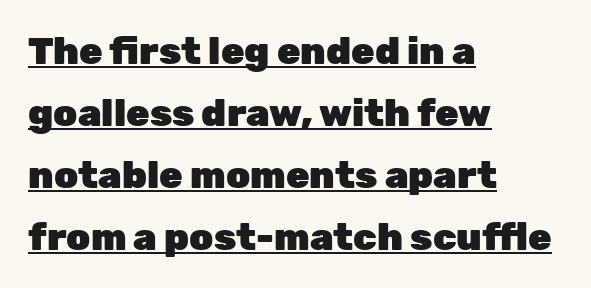
{"serif": "no", "italic": "no", "bold": "yes", "weight": "heavy", "width": "normal", "stroke_contrast": "low", "x_height": "medium", "monospaced": "no", "underline": "yes", "align": "left", "line_spacing": "normal", "line_spacing_ratio": 1.63, "letter_spacing": "normal", "letter_spacing_em": 0.0, "glyph_px": 38}
